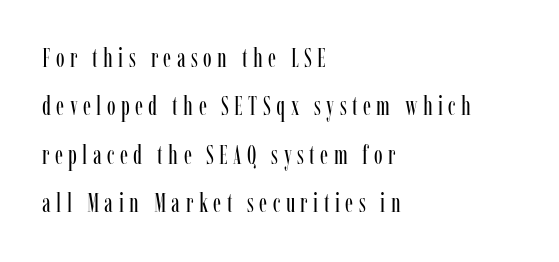
The horizontal fit of the characters is loose and conspicuously gappy. Compared with a centered layout, this one pins lines to the left instead. No italicization has been applied; the sample stays upright. Think standard paragraph weight, or any step lighter than that. A bare baseline throughout the passage.
